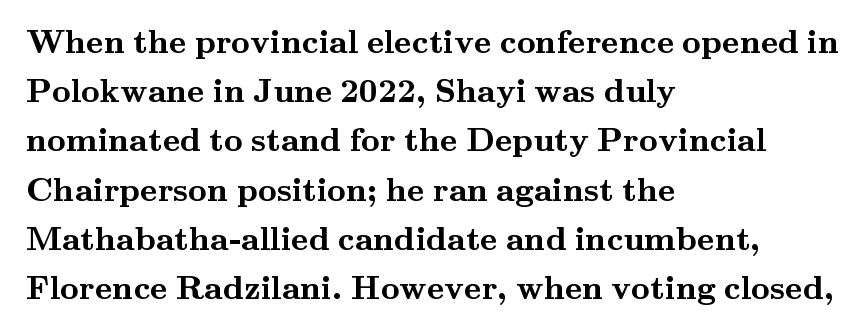
{"serif": "yes", "italic": "no", "bold": "yes", "weight": "semibold", "width": "wide", "stroke_contrast": "medium", "x_height": "small", "monospaced": "no", "underline": "no", "align": "left", "line_spacing": "normal", "line_spacing_ratio": 1.49, "letter_spacing": "normal", "letter_spacing_em": 0.0, "glyph_px": 33}
